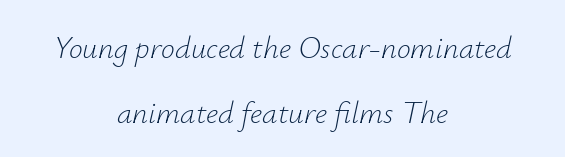
These lines are rendered in a variable-pitch font. Compared with typical paragraphs, the rows here are farther apart. The letters look calm and open, with moderate or lighter stems. The passage shown has conventional tracking throughout. Glance below the letters and you will spot only blank space.
